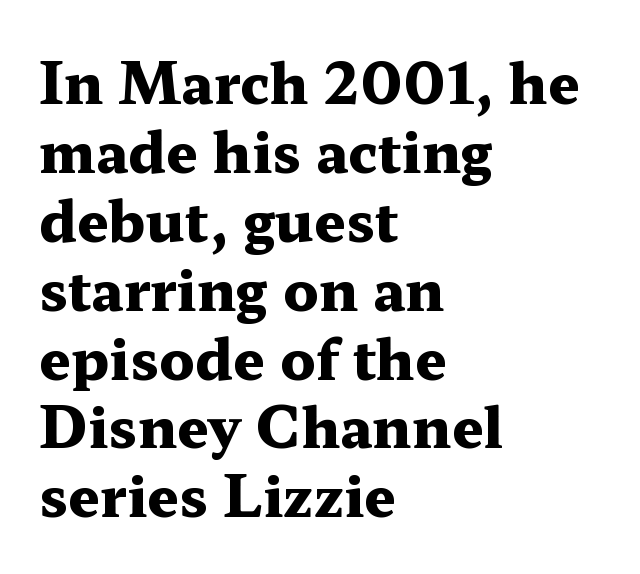
{"serif": "yes", "italic": "no", "bold": "yes", "weight": "heavy", "width": "wide", "stroke_contrast": "medium", "x_height": "medium", "monospaced": "no", "underline": "no", "align": "left", "line_spacing_ratio": 1.23, "letter_spacing": "normal", "letter_spacing_em": 0.0, "glyph_px": 56}
